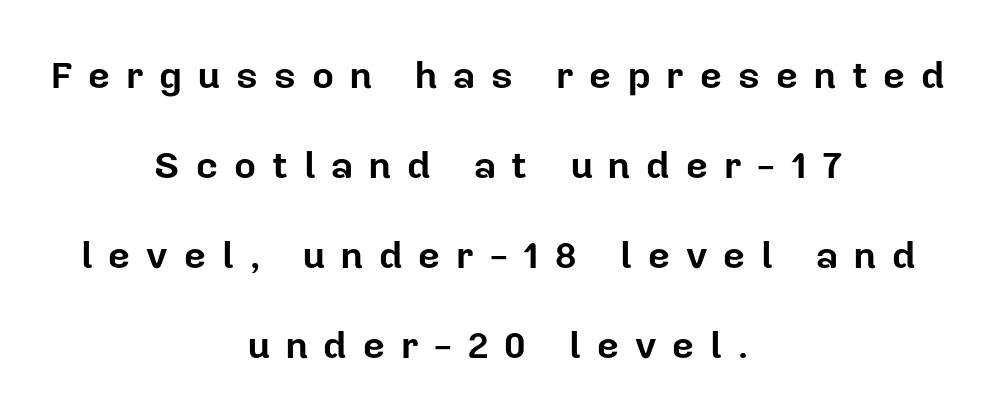
{"serif": "no", "italic": "no", "bold": "yes", "weight": "bold", "width": "normal", "stroke_contrast": "low", "x_height": "medium", "monospaced": "no", "underline": "no", "align": "center", "line_spacing": "loose", "line_spacing_ratio": 2.37, "letter_spacing": "wide", "letter_spacing_em": 0.42, "glyph_px": 38}
